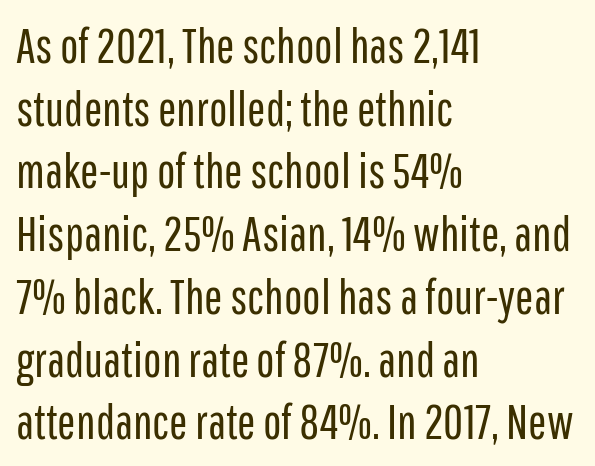
Q: Is the text bold? A: No.
Q: Is the text italic (slanted)? A: No, it is upright.
Q: Is the typeface a serif or a sans-serif typeface? A: Sans-serif.
Q: Is the text underlined? A: No.
Q: How is the paragraph aligned? A: Left-aligned.
Q: Is the spacing between letters normal or unusually wide? A: Normal.
Q: Is the spacing between lines tight, normal or loose? A: Normal.
Q: Width (condensed, normal, or wide)? A: Condensed.
Q: Stroke contrast? A: Low.
Q: x-height? A: Medium.
Q: Monospaced? A: No.
